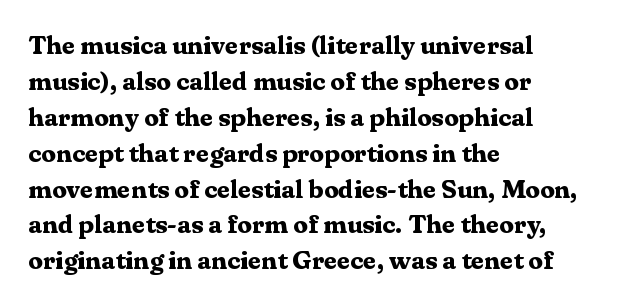
Weight: bold. Inter-character spacing is left at the font's built-in metrics. Check the space under the baseline: it is left empty. These lines sit exactly where default settings would place them. Compared with a centered layout, this one pins lines to the left instead.
